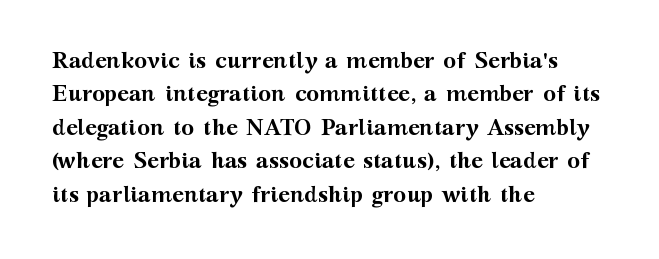
The image shows 22 px bold type, upright; set left-aligned, normal line spacing (1.52x), normal letter spacing, not underlined.
